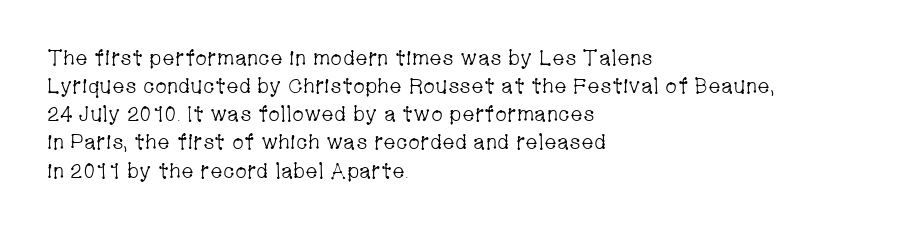
Visually the block forms a straight wall on the left and a jagged coastline on the right. Style check: upright. Bold? No — there's no thickening of the strokes. Notice how descenders clear the ascenders below comfortably — that's standard leading. Each word holds together tightly as a unit, with standard inter-letter gaps.
